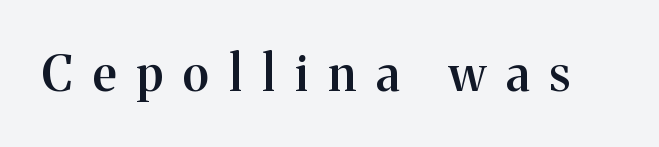
{"serif": "yes", "italic": "no", "bold": "semi", "weight": "semibold", "width": "normal", "stroke_contrast": "medium", "x_height": "medium", "monospaced": "no", "underline": "no", "letter_spacing": "wide", "letter_spacing_em": 0.42, "glyph_px": 49}
